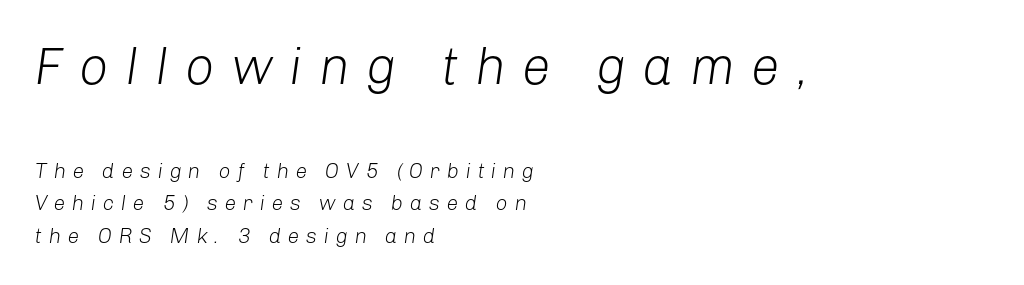
{"italic": "yes", "lean": "right", "slant_degrees": 8, "bold": "no", "weight": "light", "width": "normal", "stroke_contrast": "low", "x_height": "medium", "monospaced": "no", "underline": "no", "align": "left", "line_spacing": "normal", "line_spacing_ratio": 1.56, "letter_spacing": "wide", "letter_spacing_em": 0.31, "larger_block": "first", "size_ratio": 2.48, "glyph_px": 52}
